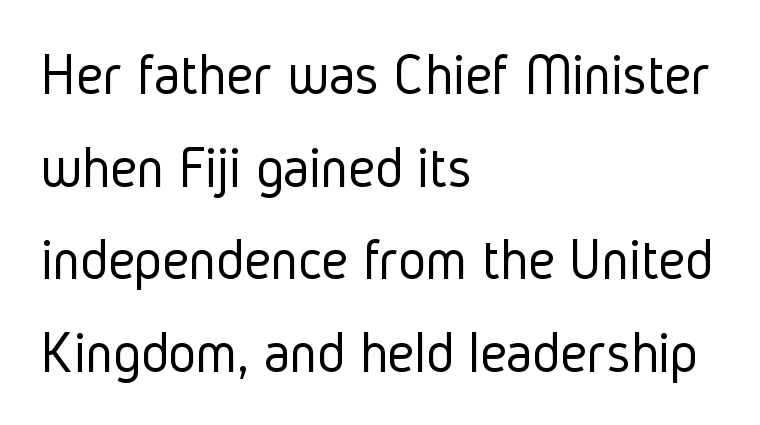
{"serif": "no", "italic": "no", "bold": "no", "weight": "light", "width": "condensed", "stroke_contrast": "low", "x_height": "medium", "monospaced": "no", "underline": "no", "align": "left", "line_spacing": "normal", "line_spacing_ratio": 1.57, "letter_spacing": "normal", "letter_spacing_em": 0.0, "glyph_px": 59}
